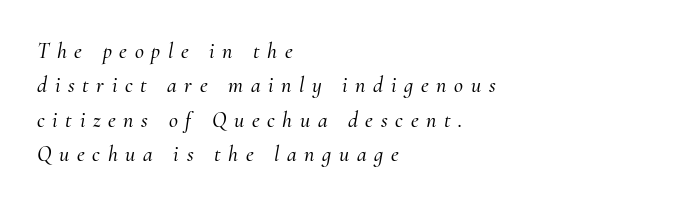
Vertically, the passage feels balanced, rows spaced as you'd expect. The text block is weighted toward the left margin, trailing off unevenly rightward. A clean baseline with only descenders dipping below it. When letters slant like this, we call the style italic.
